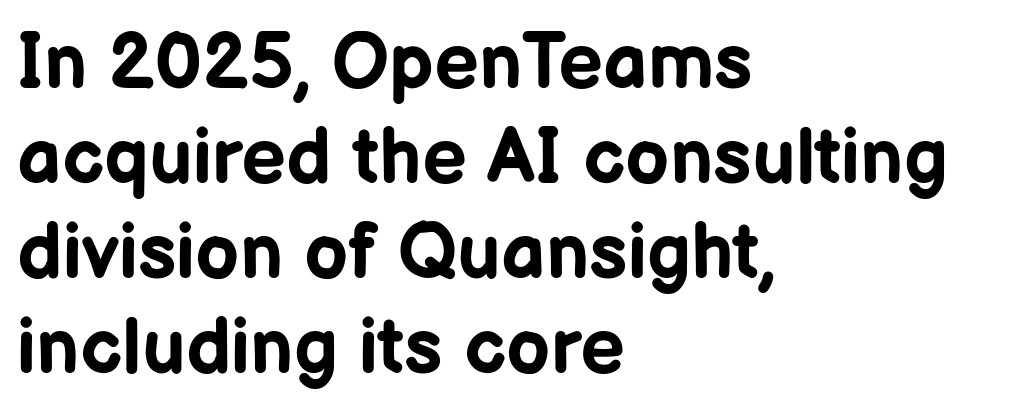
Q: Is the text bold? A: Yes.
Q: Is the text italic (slanted)? A: No, it is upright.
Q: Is the typeface a serif or a sans-serif typeface? A: Sans-serif.
Q: Is the text underlined? A: No.
Q: How is the paragraph aligned? A: Left-aligned.
Q: Is the spacing between letters normal or unusually wide? A: Normal.
Q: Width (condensed, normal, or wide)? A: Normal.
Q: Stroke contrast? A: Low.
Q: x-height? A: Medium.
Q: Monospaced? A: No.
